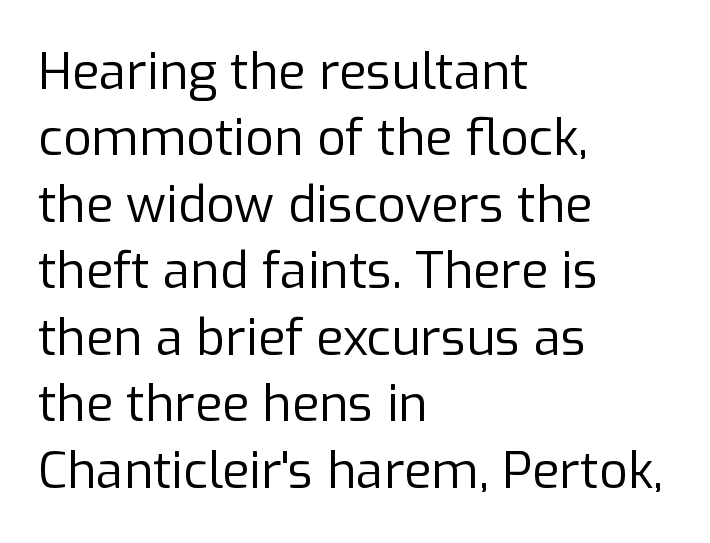
Q: Is the text bold? A: No.
Q: Is the text italic (slanted)? A: No, it is upright.
Q: Is the typeface a serif or a sans-serif typeface? A: Sans-serif.
Q: Is the text underlined? A: No.
Q: How is the paragraph aligned? A: Left-aligned.
Q: Is the spacing between letters normal or unusually wide? A: Normal.
Q: Is the spacing between lines tight, normal or loose? A: Normal.
Q: Width (condensed, normal, or wide)? A: Normal.
Q: Stroke contrast? A: Low.
Q: x-height? A: Medium.
Q: Monospaced? A: No.
